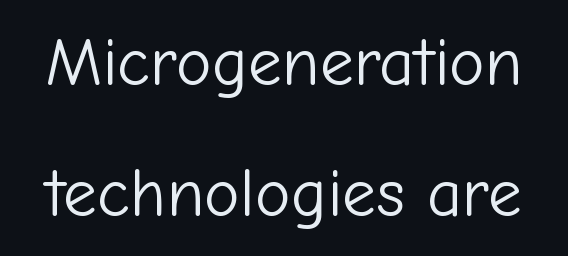
A sans-serif font was chosen for this passage. Characters remain perfectly vertical along every line. The characters are drawn with everyday or finer stroke widths. The letterforms sit shoulder to shoulder at normal distance. Proportional: the letters do not fall into vertical columns. The space beneath each line is pristine and unruled.
